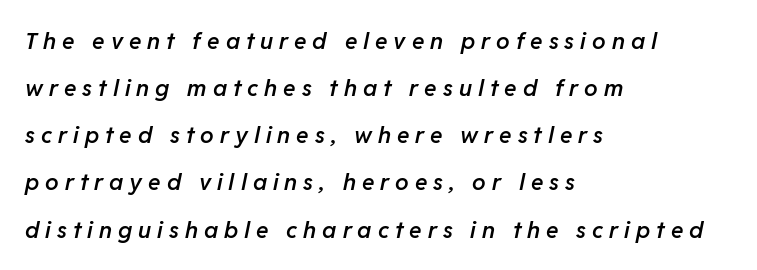
In CSS terms this would be text-align: left. Line spacing here is loose. Italic? Definitely — the glyphs are oblique. The letters are semibold — heavier than regular but short of a full bold. Just letters on the line, the space beneath them empty. In terms of letterspacing, this is a distinctly airy, spread setting.
